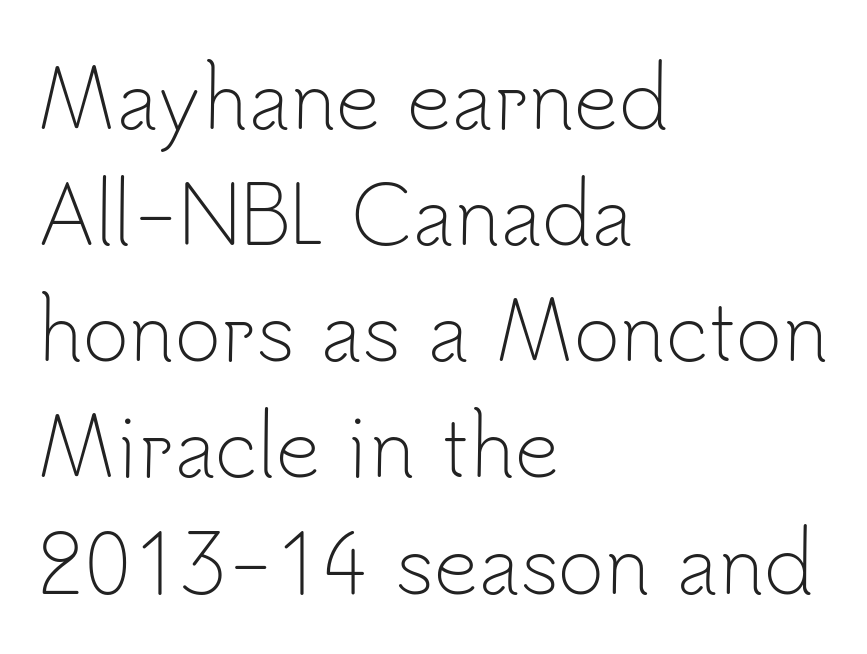
Q: Is the text bold? A: No.
Q: Is the text italic (slanted)? A: No, it is upright.
Q: Is the typeface a serif or a sans-serif typeface? A: Sans-serif.
Q: Is the text underlined? A: No.
Q: How is the paragraph aligned? A: Left-aligned.
Q: Is the spacing between letters normal or unusually wide? A: Normal.
Q: Is the spacing between lines tight, normal or loose? A: Normal.
Q: Width (condensed, normal, or wide)? A: Normal.
Q: Stroke contrast? A: Low.
Q: x-height? A: Small.
Q: Monospaced? A: No.
